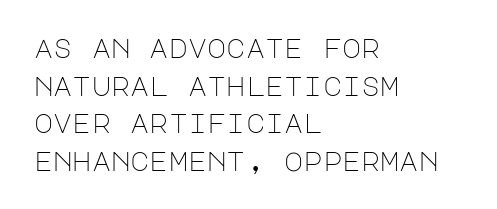
This sample is left-justified, so line endings fall wherever the words run out. Short note: letters normally spaced. These lines were composed using upright roman letters. Nothing heavy about these letters — not bold at all. The glyphs are unaccompanied by any horizontal stroke below them. Quick note: interline space is typical.
